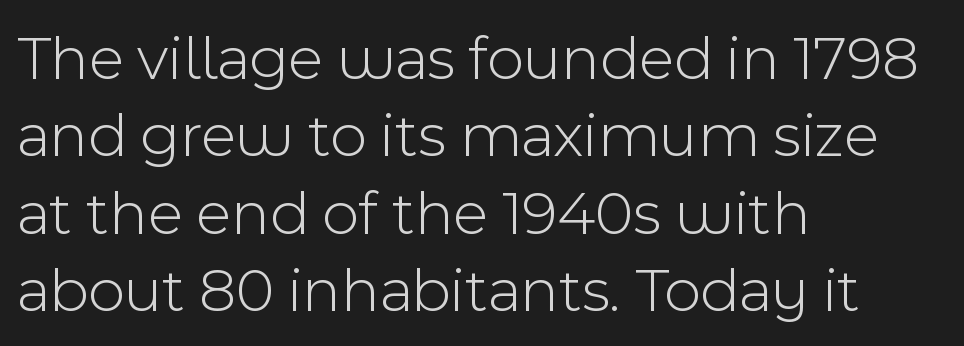
The image shows 64 px light sans-serif type, upright; set left-aligned, line spacing 1.21x, normal letter spacing, not underlined; a medium x-height.
